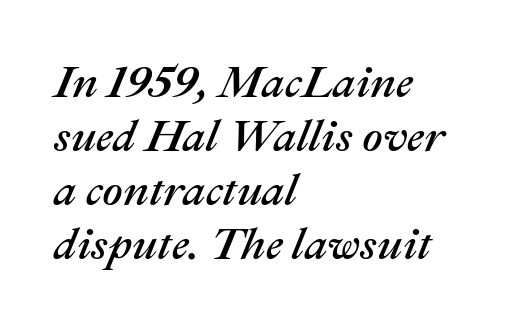
The image shows 45 px text type, italic (leaning right); set left-aligned, line spacing 1.2x, normal letter spacing, not underlined; medium stroke contrast and a medium x-height.
